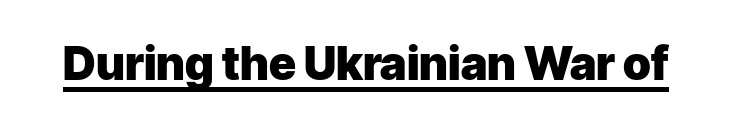
The image shows 46 px heavy sans-serif type, upright; set normal letter spacing, underlined; low stroke contrast and a medium x-height.
